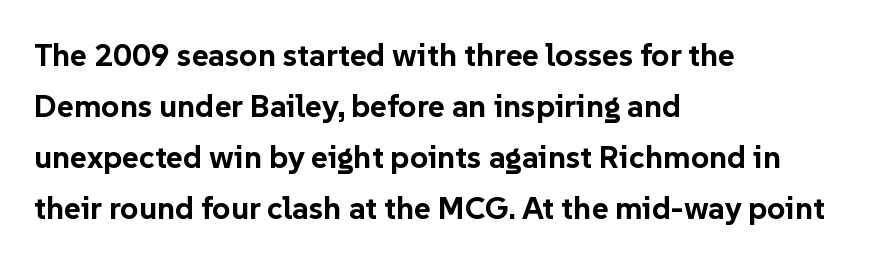
The image shows 32 px bold sans-serif type, upright; set left-aligned, normal line spacing (1.59x), normal letter spacing, not underlined; low stroke contrast and a medium x-height.
